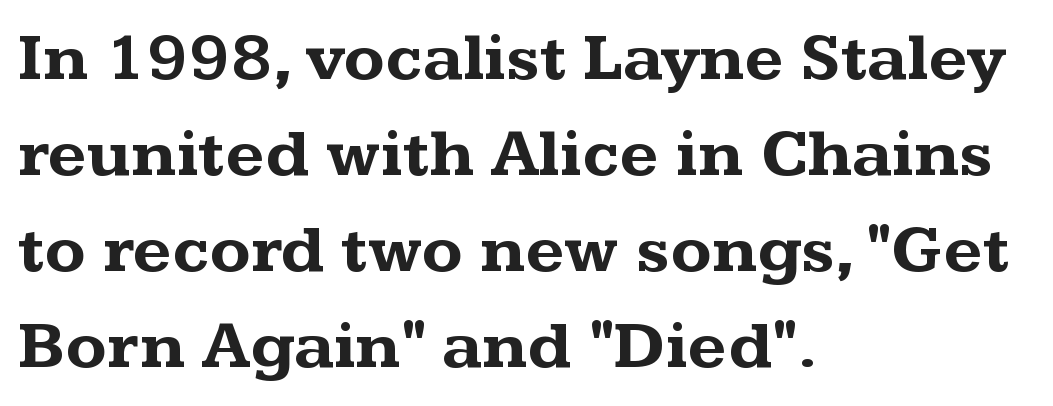
The image shows 68 px bold, wide serif type, upright; set left-aligned, normal line spacing (1.41x), normal letter spacing, not underlined; medium stroke contrast and a medium x-height.
